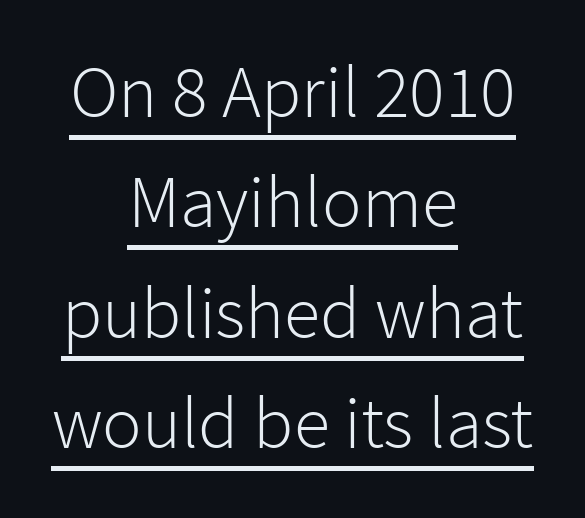
The image shows 74 px light sans-serif type, upright; set centered, normal line spacing (1.49x), normal letter spacing, underlined; low stroke contrast and a medium x-height.
